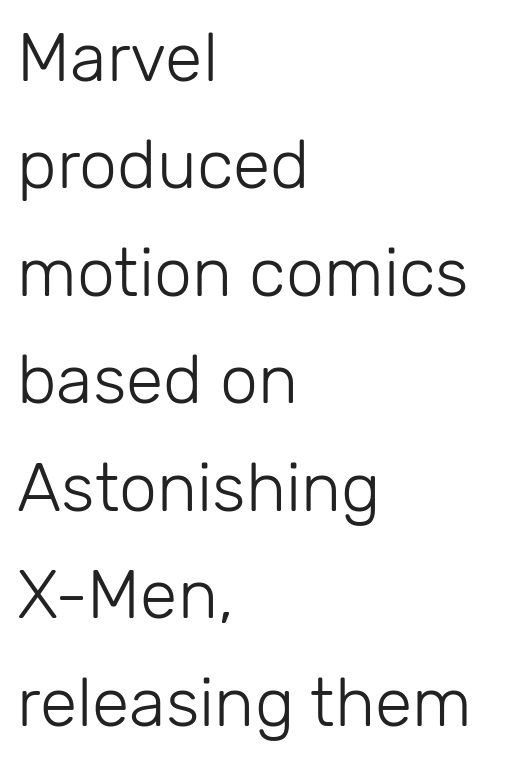
Q: Is the text bold? A: No.
Q: Is the text italic (slanted)? A: No, it is upright.
Q: Is the typeface a serif or a sans-serif typeface? A: Sans-serif.
Q: Is the text underlined? A: No.
Q: How is the paragraph aligned? A: Left-aligned.
Q: Is the spacing between letters normal or unusually wide? A: Normal.
Q: Is the spacing between lines tight, normal or loose? A: Normal.
Q: Width (condensed, normal, or wide)? A: Normal.
Q: Stroke contrast? A: Low.
Q: x-height? A: Medium.
Q: Monospaced? A: No.
